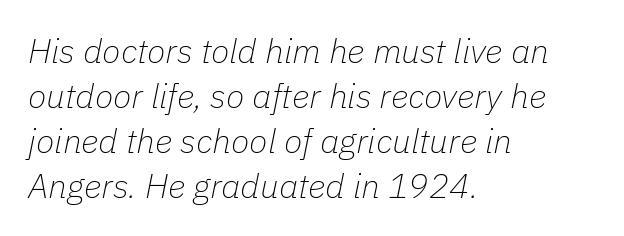
These lines are rendered in a variable-pitch font. Weight class: somewhere from thin through regular. Nobody touched the tracking dial on this one. Regular leading.
